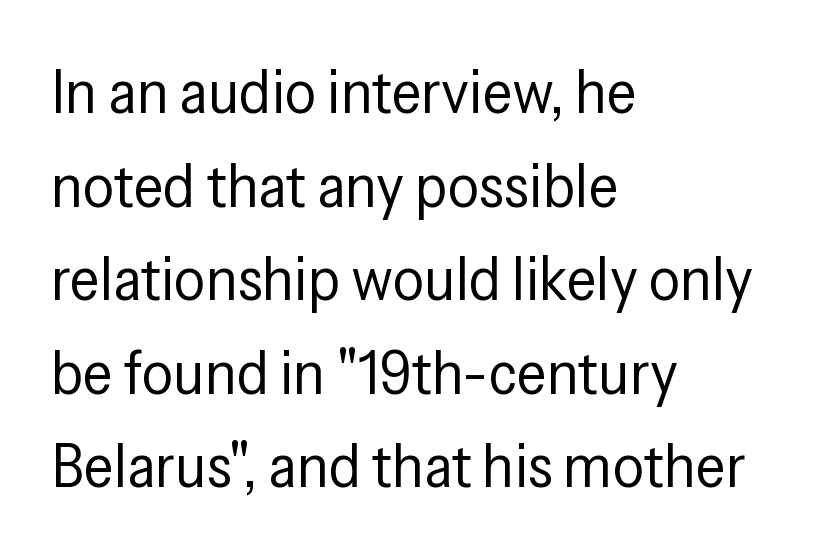
{"serif": "no", "italic": "no", "bold": "no", "weight": "regular", "width": "condensed", "stroke_contrast": "low", "x_height": "medium", "monospaced": "no", "underline": "no", "align": "left", "line_spacing": "normal", "line_spacing_ratio": 1.51, "letter_spacing": "normal", "letter_spacing_em": 0.0, "glyph_px": 62}
